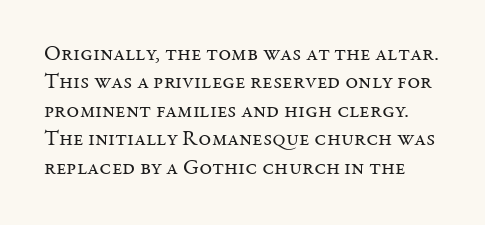
{"italic": "no", "bold": "no", "underline": "no", "line_spacing": "normal", "line_spacing_ratio": 1.29, "letter_spacing": "normal", "letter_spacing_em": 0.0, "glyph_px": 22}
